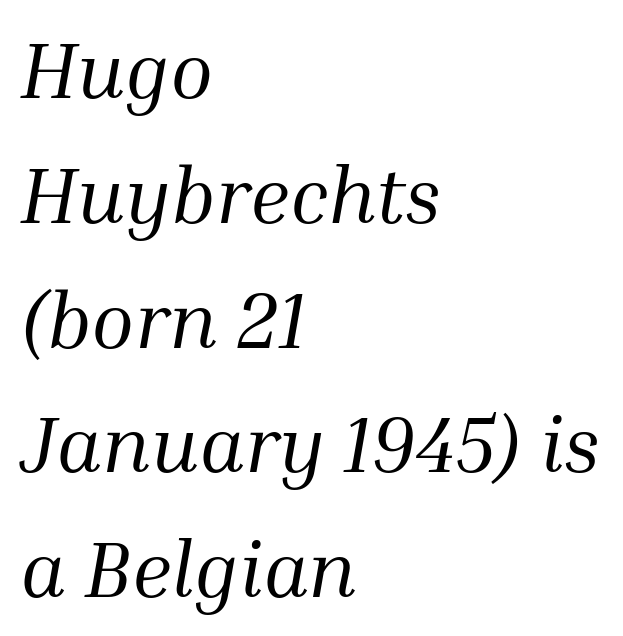
Q: Is the text bold? A: No.
Q: Is the text italic (slanted)? A: Yes, it leans right by about 10 degrees.
Q: Is the typeface a serif or a sans-serif typeface? A: Serif.
Q: Is the text underlined? A: No.
Q: How is the paragraph aligned? A: Left-aligned.
Q: Is the spacing between letters normal or unusually wide? A: Normal.
Q: Is the spacing between lines tight, normal or loose? A: Normal.
Q: Width (condensed, normal, or wide)? A: Normal.
Q: Stroke contrast? A: Medium.
Q: x-height? A: Medium.
Q: Monospaced? A: No.
